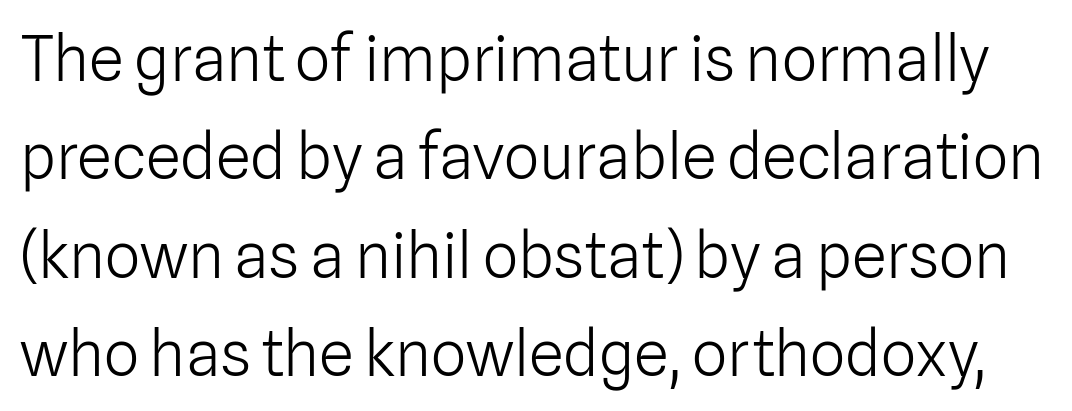
{"serif": "no", "italic": "no", "bold": "no", "weight": "light", "width": "normal", "stroke_contrast": "low", "x_height": "medium", "monospaced": "no", "underline": "no", "line_spacing": "normal", "line_spacing_ratio": 1.56, "letter_spacing": "normal", "letter_spacing_em": 0.0, "glyph_px": 63}
